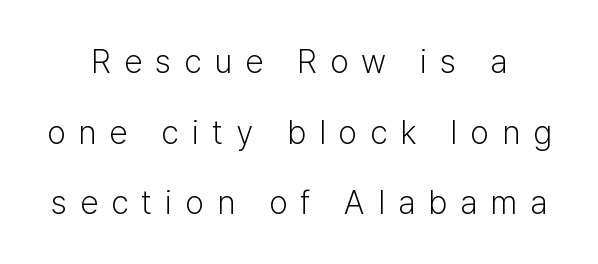
The image shows 33 px light sans-serif type, upright; set loose line spacing (2.14x), unusually wide letter spacing (+0.4 em), not underlined; low stroke contrast and a medium x-height.
